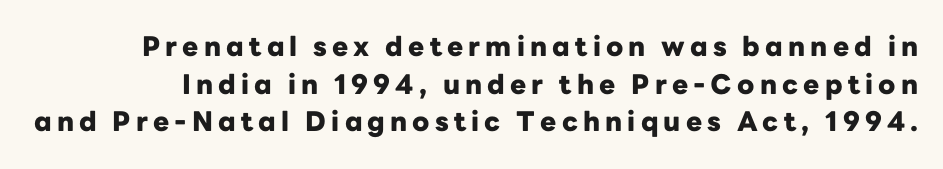
{"italic": "no", "bold": "yes", "underline": "no", "line_spacing": "normal", "line_spacing_ratio": 1.39, "glyph_px": 27}
